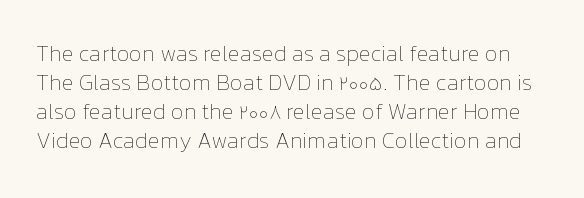
Q: Is the text bold? A: No.
Q: Is the text italic (slanted)? A: No, it is upright.
Q: Is the text underlined? A: No.
Q: Is the spacing between letters normal or unusually wide? A: Normal.
Q: Is the spacing between lines tight, normal or loose? A: Normal.
